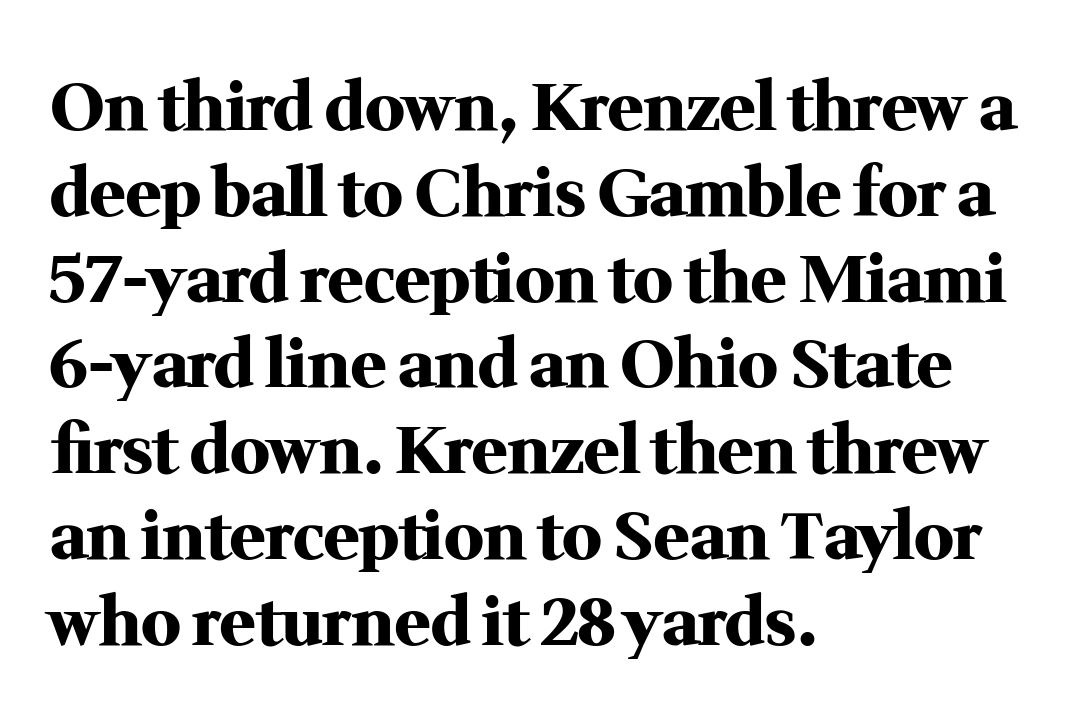
Q: Is the text bold? A: Yes.
Q: Is the text italic (slanted)? A: No, it is upright.
Q: Is the typeface a serif or a sans-serif typeface? A: Serif.
Q: Is the text underlined? A: No.
Q: How is the paragraph aligned? A: Left-aligned.
Q: Is the spacing between letters normal or unusually wide? A: Normal.
Q: Is the spacing between lines tight, normal or loose? A: Normal.
Q: Width (condensed, normal, or wide)? A: Normal.
Q: Stroke contrast? A: Medium.
Q: x-height? A: Medium.
Q: Monospaced? A: No.
